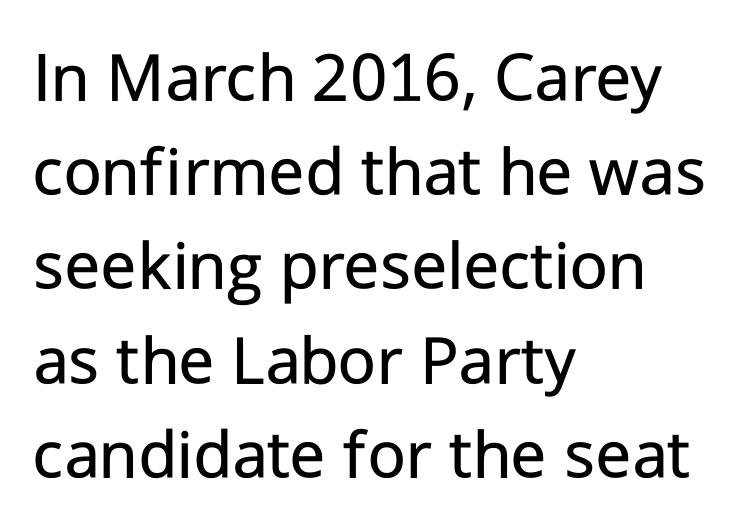
{"serif": "no", "italic": "no", "bold": "no", "weight": "regular", "width": "normal", "stroke_contrast": "low", "x_height": "medium", "monospaced": "no", "underline": "no", "align": "left", "line_spacing": "normal", "line_spacing_ratio": 1.29, "letter_spacing": "normal", "letter_spacing_em": 0.0, "glyph_px": 73}
